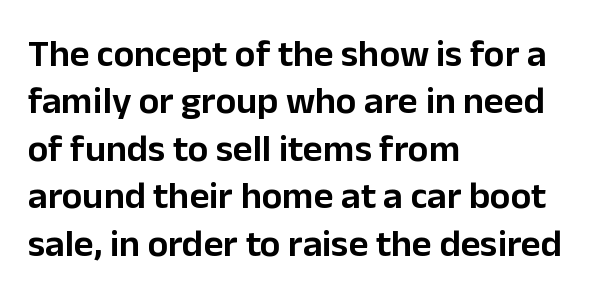
{"serif": "no", "italic": "no", "width": "normal", "stroke_contrast": "low", "x_height": "medium", "monospaced": "no", "underline": "no", "align": "left", "line_spacing": "normal", "line_spacing_ratio": 1.25, "letter_spacing": "normal", "letter_spacing_em": 0.0, "glyph_px": 38}
